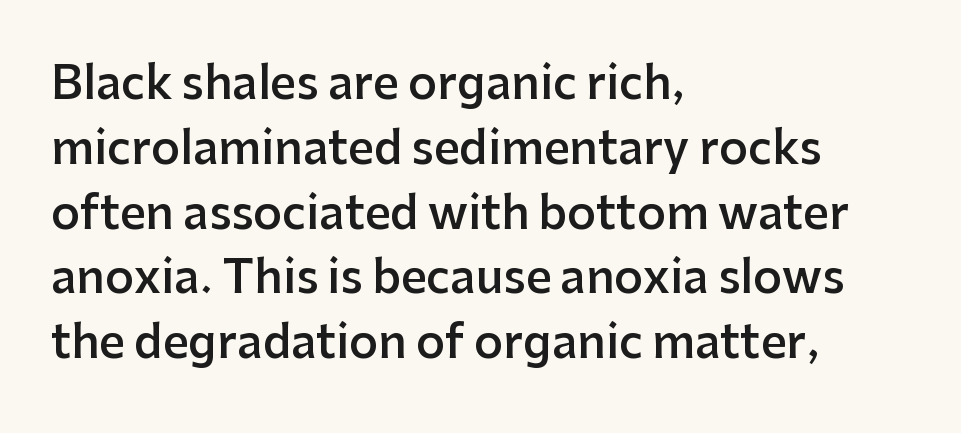
The rendering uses natural spacing where letterforms have individual widths. Students, note that the glyphs here touch the page at normal intervals. Typographic density is moderately raised because the face is semibold. These lines stack with their left ends in a neat column.
